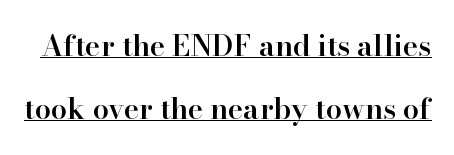
{"serif": "yes", "italic": "no", "bold": "semi", "weight": "semibold", "width": "normal", "stroke_contrast": "high", "x_height": "small", "monospaced": "no", "underline": "yes", "line_spacing": "loose", "line_spacing_ratio": 2.18, "letter_spacing": "normal", "letter_spacing_em": 0.0, "glyph_px": 29}
